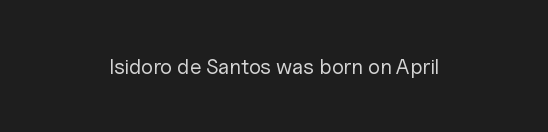
Q: Is the text bold? A: No.
Q: Is the text italic (slanted)? A: No, it is upright.
Q: Is the text underlined? A: No.
Q: How is the paragraph aligned? A: Centered.
Q: Is the spacing between letters normal or unusually wide? A: Normal.
